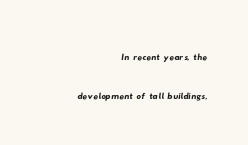
{"underline": "no", "align": "right", "line_spacing": "normal", "line_spacing_ratio": 1.69, "letter_spacing": "normal", "letter_spacing_em": 0.0, "glyph_px": 23}
